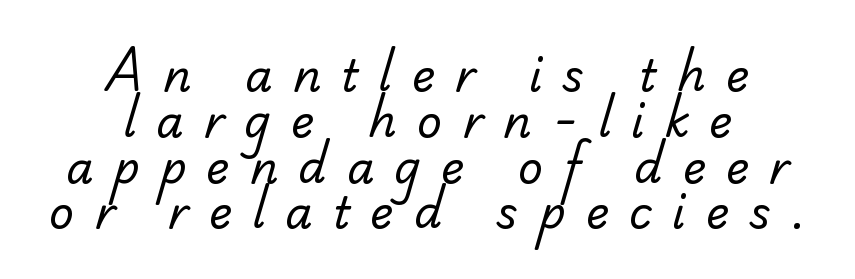
The image shows 44 px regular-weight serif type; set centered, tight line spacing (1.04x), unusually wide letter spacing (+0.46 em), not underlined; low stroke contrast and a small x-height.
